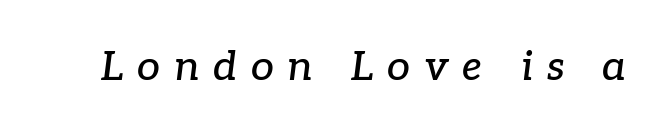
Q: Is the text italic (slanted)? A: Yes, it leans right by about 7 degrees.
Q: Is the typeface a serif or a sans-serif typeface? A: Serif.
Q: Is the text underlined? A: No.
Q: Is the spacing between letters normal or unusually wide? A: Unusually wide.
Q: Width (condensed, normal, or wide)? A: Normal.
Q: Stroke contrast? A: Low.
Q: x-height? A: Medium.
Q: Monospaced? A: No.
